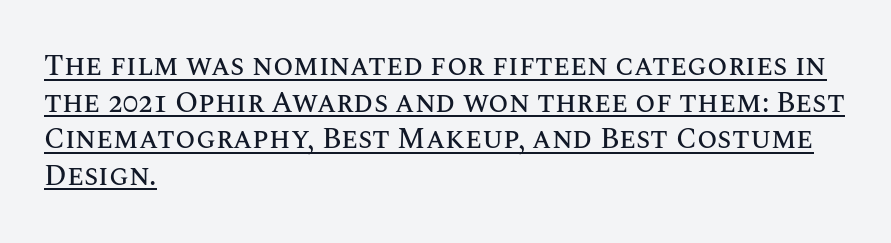
Q: Is the text italic (slanted)? A: No, it is upright.
Q: Is the text underlined? A: Yes.
Q: How is the paragraph aligned? A: Left-aligned.
Q: Is the spacing between letters normal or unusually wide? A: Normal.
Q: Is the spacing between lines tight, normal or loose? A: Normal.
Q: Width (condensed, normal, or wide)? A: Normal.
Q: Stroke contrast? A: Medium.
Q: x-height? A: Large.
Q: Monospaced? A: No.
